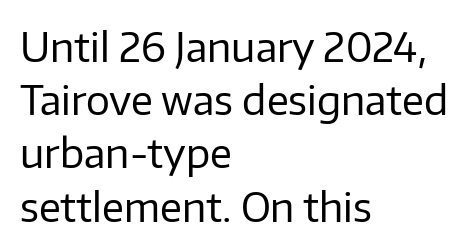
Q: Is the text bold? A: No.
Q: Is the text italic (slanted)? A: No, it is upright.
Q: Is the typeface a serif or a sans-serif typeface? A: Sans-serif.
Q: Is the text underlined? A: No.
Q: How is the paragraph aligned? A: Left-aligned.
Q: Is the spacing between letters normal or unusually wide? A: Normal.
Q: Is the spacing between lines tight, normal or loose? A: Normal.
Q: Width (condensed, normal, or wide)? A: Normal.
Q: Stroke contrast? A: Low.
Q: x-height? A: Medium.
Q: Monospaced? A: No.
